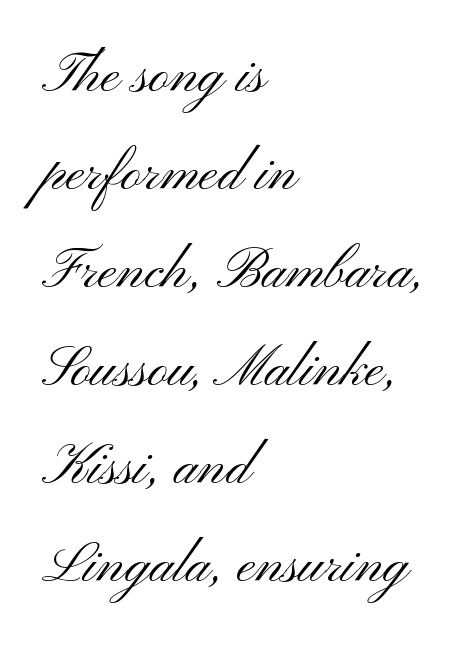
{"serif": "no", "bold": "no", "weight": "light", "width": "wide", "stroke_contrast": "medium", "x_height": "small", "monospaced": "no", "underline": "no", "align": "left", "line_spacing_ratio": 1.75, "letter_spacing": "normal", "letter_spacing_em": 0.0, "glyph_px": 56}
